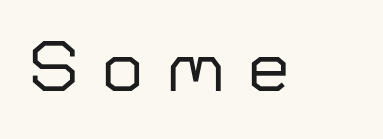
Q: Is the text italic (slanted)? A: No, it is upright.
Q: Is the typeface a serif or a sans-serif typeface? A: Sans-serif.
Q: Is the text underlined? A: No.
Q: Is the spacing between letters normal or unusually wide? A: Unusually wide.
Q: Width (condensed, normal, or wide)? A: Normal.
Q: Stroke contrast? A: Low.
Q: x-height? A: Medium.
Q: Monospaced? A: No.
